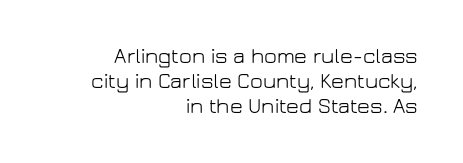
Where is the straight margin? On the right. How are the letters spaced? Ordinarily, with no added tracking. Upright lettering throughout. The strokes are not fattened; the text isn't bold. If you measured baseline to baseline, you'd find a short distance. Anything drawn beneath the words? Only blank space.
